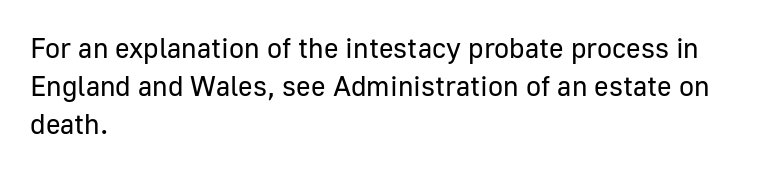
Q: Is the text bold? A: No.
Q: Is the text italic (slanted)? A: No, it is upright.
Q: Is the typeface a serif or a sans-serif typeface? A: Sans-serif.
Q: Is the text underlined? A: No.
Q: How is the paragraph aligned? A: Left-aligned.
Q: Is the spacing between letters normal or unusually wide? A: Normal.
Q: Is the spacing between lines tight, normal or loose? A: Normal.
Q: Width (condensed, normal, or wide)? A: Normal.
Q: Stroke contrast? A: Low.
Q: x-height? A: Medium.
Q: Monospaced? A: No.
